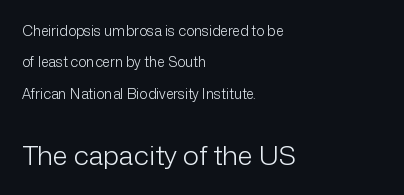
{"italic": "no", "bold": "no", "underline": "no", "align": "left", "line_spacing": "loose", "line_spacing_ratio": 2.25, "letter_spacing": "normal", "letter_spacing_em": 0.0, "larger_block": "second", "size_ratio": 1.93, "glyph_px": 27}
